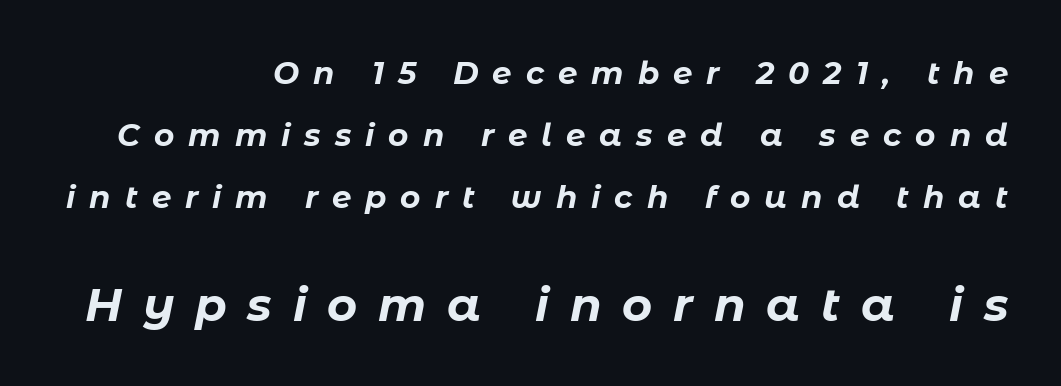
Q: Is the text bold? A: Yes.
Q: Is the text italic (slanted)? A: Yes, it leans right by about 11 degrees.
Q: Is the text underlined? A: No.
Q: How is the paragraph aligned? A: Right-aligned.
Q: Is the spacing between letters normal or unusually wide? A: Unusually wide.
Q: Is the spacing between lines tight, normal or loose? A: Loose.
Q: Which block of text is set in a larger size, the first (top) or the second (bottom)? A: The second (bottom) one.
Q: Width (condensed, normal, or wide)? A: Normal.
Q: Stroke contrast? A: Low.
Q: x-height? A: Medium.
Q: Monospaced? A: No.
